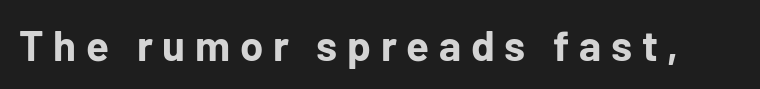
These lines are rendered in a variable-pitch font. Heavy-handed strokes throughout: this text is bold. Posture: vertical. The space beneath each line is pristine and unruled. Caption: expanded tracking, letters set apart. What kind of face is this? One without serifs — a sans.
